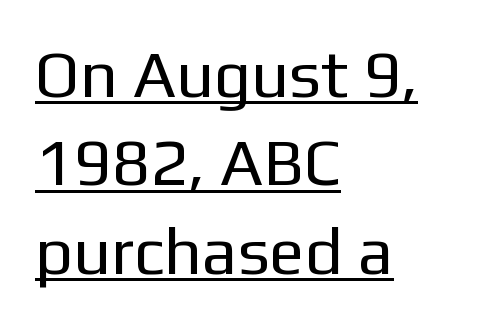
{"serif": "no", "italic": "no", "bold": "no", "weight": "regular", "width": "normal", "stroke_contrast": "low", "x_height": "medium", "monospaced": "no", "underline": "yes", "align": "left", "line_spacing": "normal", "line_spacing_ratio": 1.34, "letter_spacing": "normal", "letter_spacing_em": 0.0, "glyph_px": 66}
